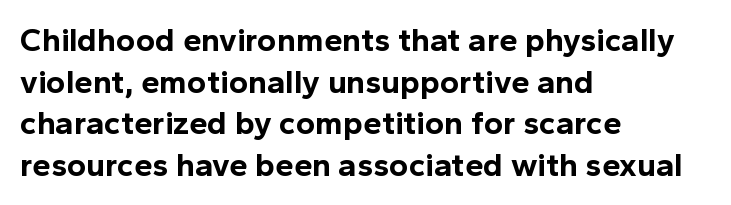
Q: Is the text bold? A: Yes.
Q: Is the text italic (slanted)? A: No, it is upright.
Q: Is the typeface a serif or a sans-serif typeface? A: Sans-serif.
Q: Is the text underlined? A: No.
Q: How is the paragraph aligned? A: Left-aligned.
Q: Is the spacing between letters normal or unusually wide? A: Normal.
Q: Is the spacing between lines tight, normal or loose? A: Normal.
Q: Width (condensed, normal, or wide)? A: Normal.
Q: x-height? A: Medium.
Q: Monospaced? A: No.
